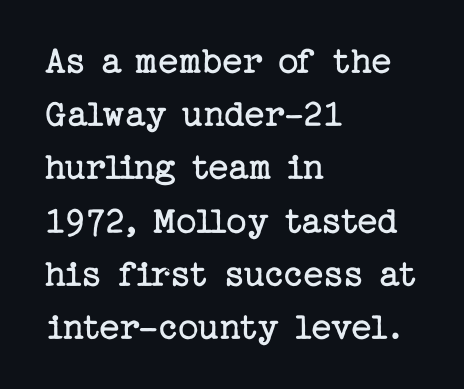
The image shows 40 px regular-weight serif type, upright; set left-aligned, normal line spacing (1.33x), normal letter spacing, not underlined; low stroke contrast and a medium x-height.
